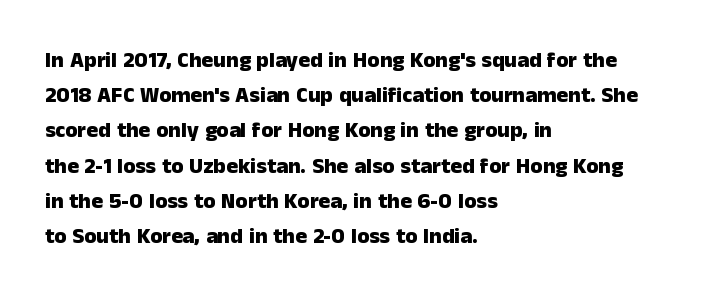
Every row of glyphs begins at an identical x-position on the left. Each word holds together tightly as a unit, with standard inter-letter gaps. What's the leading like? Ordinary, nothing unusual. Nope, not italic — everything's standing straight. The space directly below the letters is spotless.
